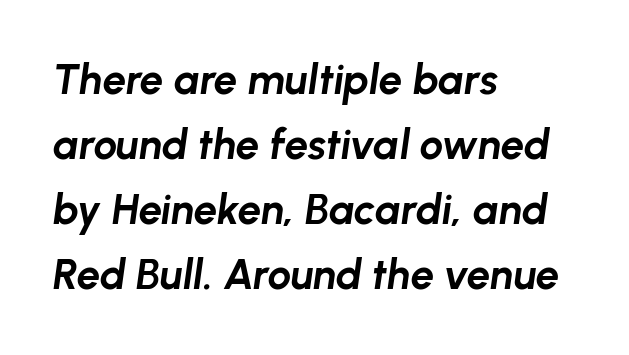
{"italic": "yes", "lean": "right", "slant_degrees": 8, "bold": "yes", "weight": "bold", "width": "normal", "stroke_contrast": "low", "x_height": "medium", "monospaced": "no", "underline": "no", "align": "left", "line_spacing": "normal", "line_spacing_ratio": 1.55, "letter_spacing": "normal", "letter_spacing_em": 0.0, "glyph_px": 42}
